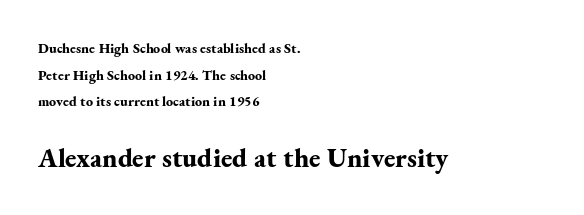
The image shows 27 px bold type, upright; set left-aligned, loose line spacing (1.9x), normal letter spacing, not underlined; the second (bottom) block is 1.93x larger.
